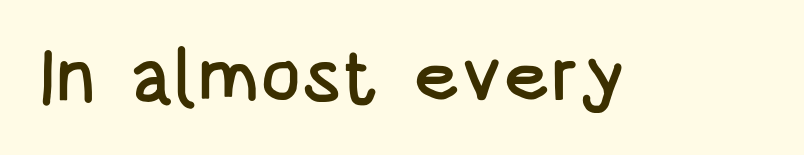
The image shows 76 px condensed sans-serif type, upright; set normal letter spacing, not underlined; low stroke contrast and a large x-height.
